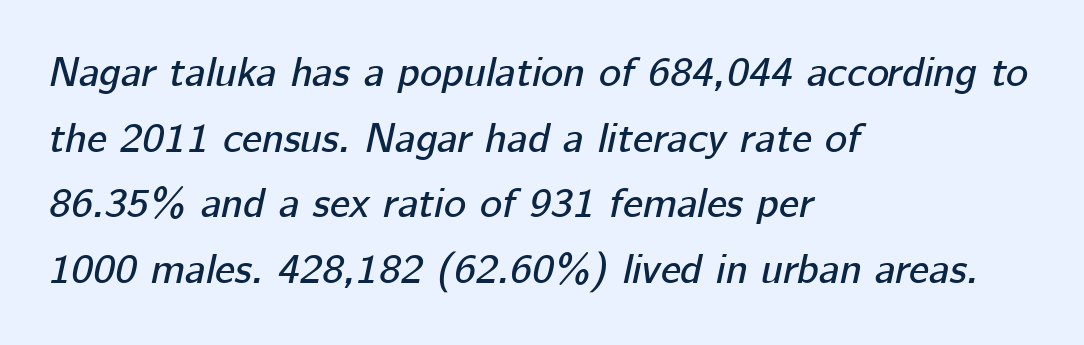
The image shows 42 px text type, italic (leaning right); set left-aligned, normal line spacing (1.56x), normal letter spacing, not underlined; low stroke contrast and a medium x-height.
